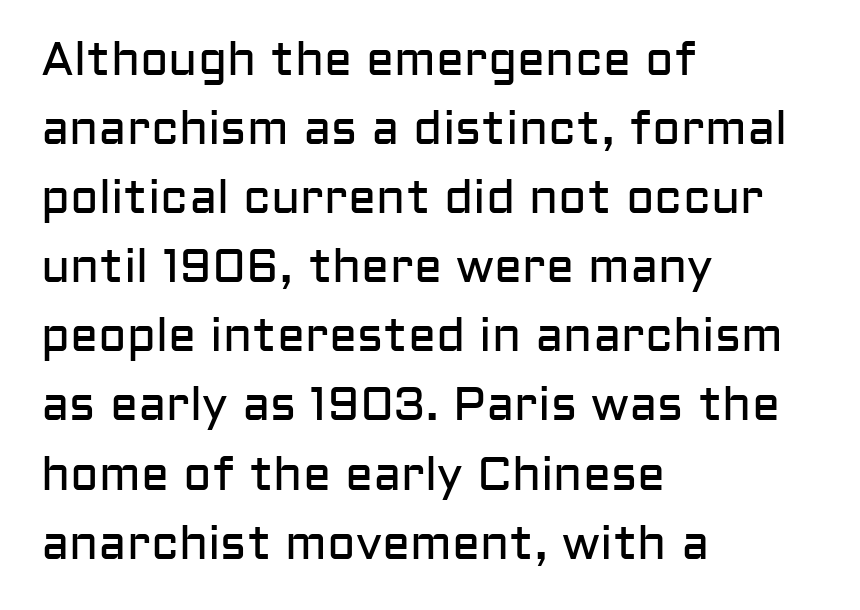
Leading: standard. Examine the stroke ends and you'll find no serifs. Spacing verdict: proportional, widths tailored to each character. Vertical strokes here are truly vertical. The lines are quadded left.
